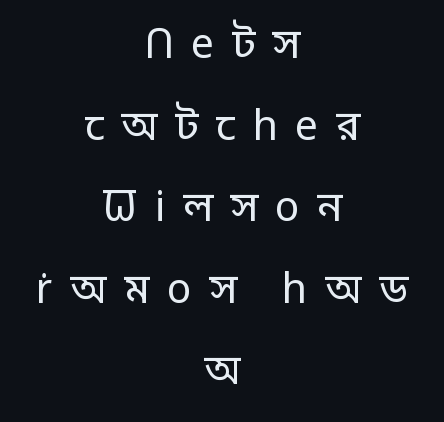
Q: Is the text bold? A: No.
Q: Is the text italic (slanted)? A: No, it is upright.
Q: Is the typeface a serif or a sans-serif typeface? A: Sans-serif.
Q: Is the text underlined? A: No.
Q: How is the paragraph aligned? A: Centered.
Q: Is the spacing between letters normal or unusually wide? A: Unusually wide.
Q: Is the spacing between lines tight, normal or loose? A: Loose.
Q: Width (condensed, normal, or wide)? A: Normal.
Q: Stroke contrast? A: Low.
Q: x-height? A: Large.
Q: Monospaced? A: No.
